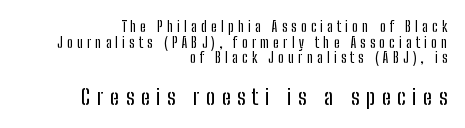
The image shows 22 px text type, upright; set right-aligned, tight line spacing (1.12x), unusually wide letter spacing (+0.3 em), not underlined; the second (bottom) block is 1.57x larger.
